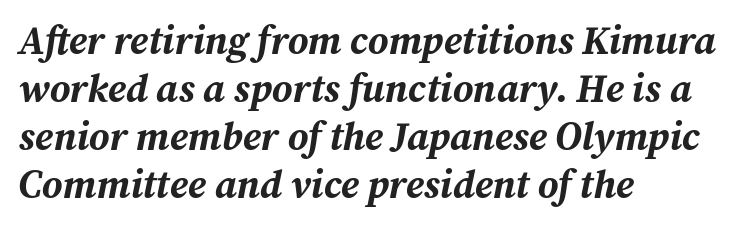
Q: Is the text bold? A: Yes.
Q: Is the text italic (slanted)? A: Yes, it leans right by about 12 degrees.
Q: Is the text underlined? A: No.
Q: How is the paragraph aligned? A: Left-aligned.
Q: Is the spacing between letters normal or unusually wide? A: Normal.
Q: Width (condensed, normal, or wide)? A: Normal.
Q: Stroke contrast? A: Medium.
Q: x-height? A: Medium.
Q: Monospaced? A: No.
